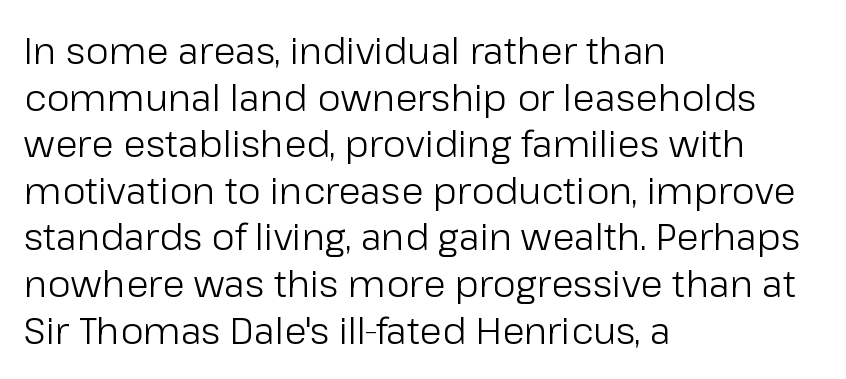
A typesetter would label this face a sans. Here the designer chose a conventional face with non-uniform glyph widths. Summary of vertical rhythm: regular, with standard interline spacing. Stems here are at most as thick as an everyday book face. Posture: straight, roman, zero tilt.
